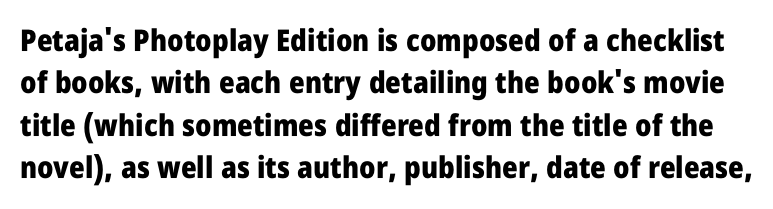
{"serif": "no", "italic": "no", "bold": "yes", "weight": "heavy", "width": "condensed", "stroke_contrast": "low", "x_height": "large", "monospaced": "no", "underline": "no", "line_spacing": "normal", "line_spacing_ratio": 1.41, "letter_spacing": "normal", "letter_spacing_em": 0.0, "glyph_px": 30}
